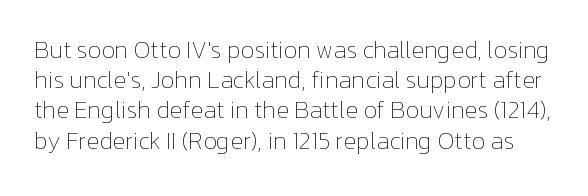
{"italic": "no", "bold": "no", "underline": "no", "line_spacing": "normal", "line_spacing_ratio": 1.26, "letter_spacing": "normal", "letter_spacing_em": 0.0, "glyph_px": 24}
